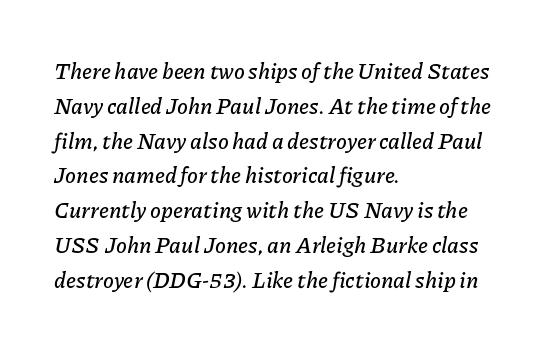
These lines stack with their left ends in a neat column. Nobody touched the tracking dial on this one. Only glyphs here, with clear space below each row. How would I describe the line gaps? Plain and ordinary. A typesetter would mark this as italic.
